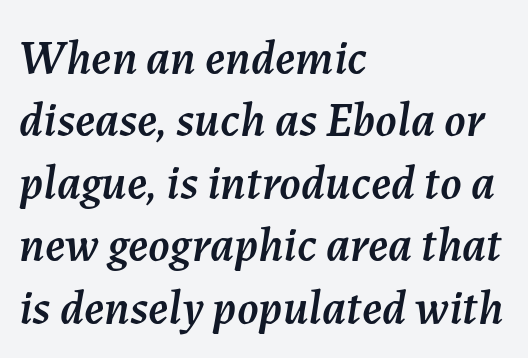
Q: Is the text italic (slanted)? A: Yes, it leans right by about 7 degrees.
Q: Is the text underlined? A: No.
Q: How is the paragraph aligned? A: Left-aligned.
Q: Is the spacing between letters normal or unusually wide? A: Normal.
Q: Is the spacing between lines tight, normal or loose? A: Normal.
Q: Width (condensed, normal, or wide)? A: Normal.
Q: Stroke contrast? A: Medium.
Q: x-height? A: Medium.
Q: Monospaced? A: No.
